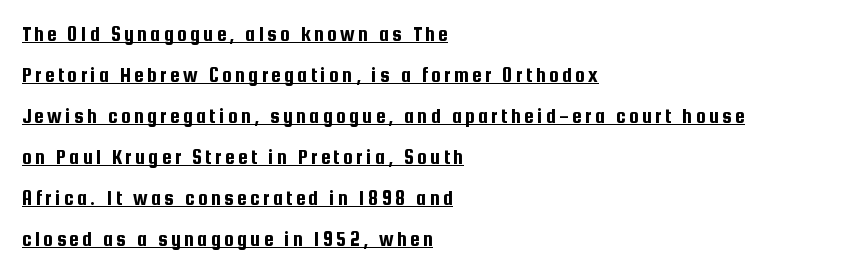
The image shows 22 px text type, upright; set left-aligned, line spacing 1.86x, underlined.
